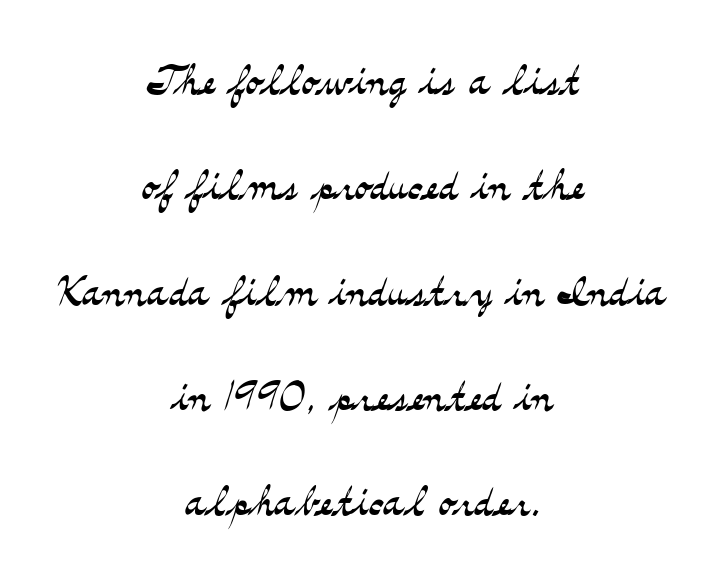
Q: Is the text bold? A: No.
Q: Is the text italic (slanted)? A: Yes.
Q: Is the typeface a serif or a sans-serif typeface? A: Serif.
Q: Is the text underlined? A: No.
Q: How is the paragraph aligned? A: Centered.
Q: Is the spacing between letters normal or unusually wide? A: Normal.
Q: Width (condensed, normal, or wide)? A: Wide.
Q: Stroke contrast? A: Medium.
Q: x-height? A: Small.
Q: Monospaced? A: No.
